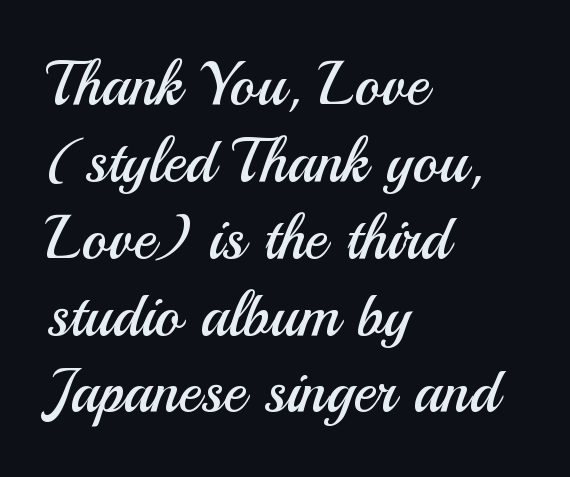
Each row of text sits above clean, open space. Type style note: lacks serifs. This sample is left-justified, so line endings fall wherever the words run out. This sample keeps an unexceptional amount of space between lines.
